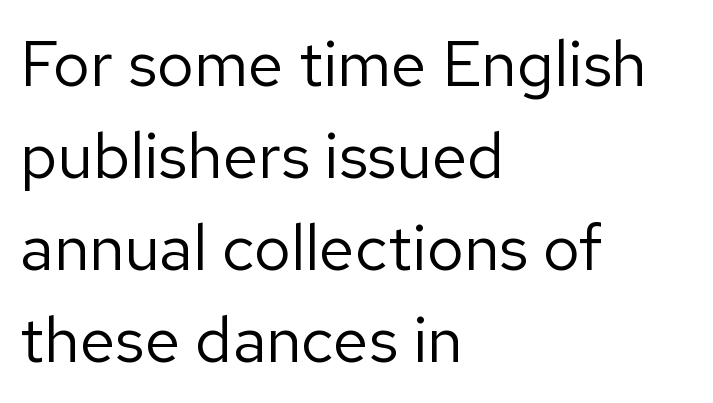
Q: Is the text bold? A: No.
Q: Is the text italic (slanted)? A: No, it is upright.
Q: Is the typeface a serif or a sans-serif typeface? A: Sans-serif.
Q: Is the text underlined? A: No.
Q: How is the paragraph aligned? A: Left-aligned.
Q: Is the spacing between letters normal or unusually wide? A: Normal.
Q: Is the spacing between lines tight, normal or loose? A: Normal.
Q: Width (condensed, normal, or wide)? A: Normal.
Q: Stroke contrast? A: Low.
Q: x-height? A: Medium.
Q: Monospaced? A: No.
